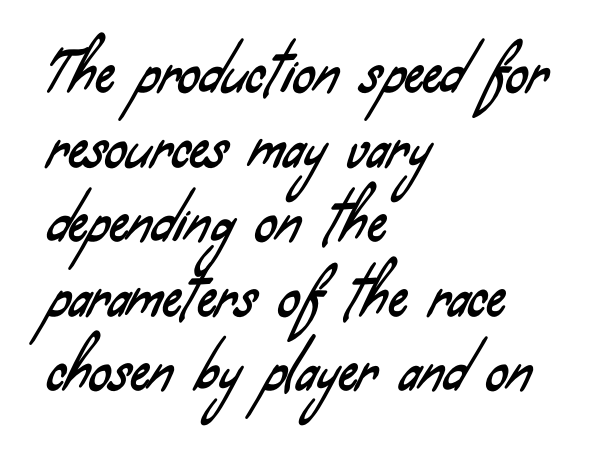
Q: Is the typeface a serif or a sans-serif typeface? A: Sans-serif.
Q: Is the text underlined? A: No.
Q: How is the paragraph aligned? A: Left-aligned.
Q: Is the spacing between letters normal or unusually wide? A: Normal.
Q: Is the spacing between lines tight, normal or loose? A: Normal.
Q: Width (condensed, normal, or wide)? A: Condensed.
Q: Stroke contrast? A: Low.
Q: x-height? A: Small.
Q: Monospaced? A: No.
